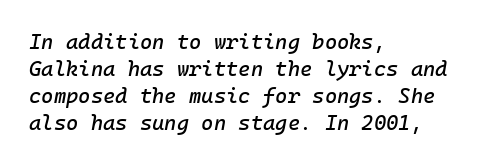
{"italic": "yes", "lean": "right", "slant_degrees": 10, "underline": "no", "align": "left", "line_spacing": "normal", "line_spacing_ratio": 1.29, "letter_spacing": "normal", "letter_spacing_em": 0.0, "glyph_px": 21}
